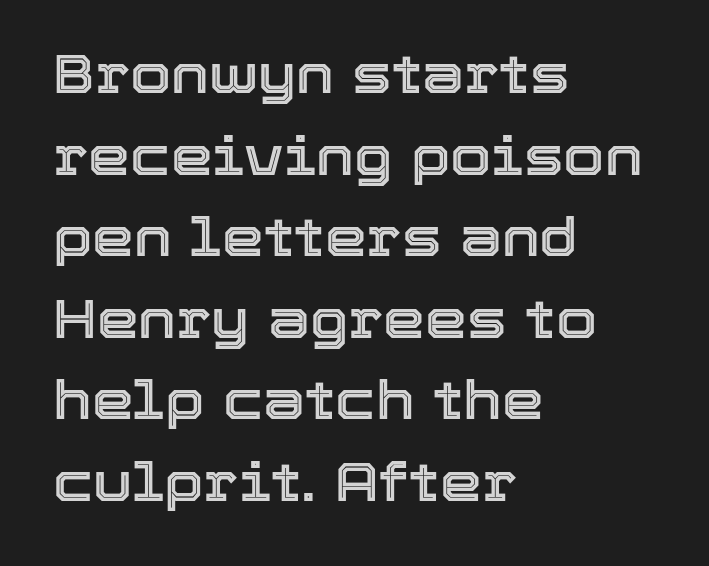
The rows are spaced the way most documents space them. Beneath every word, the page is bare. Words appear dense and cohesive because spacing is normal. Does the lettering tilt? It doesn't — this is upright. Teacher's note: observe the even left margin — that is flush-left alignment. Think of a printed novel: that variable character pitch is what you see here.
